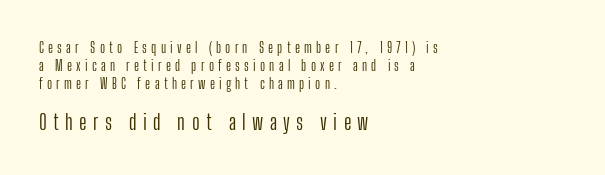
The image shows 21 px text type, upright; set left-aligned, normal line spacing (1.27x), unusually wide letter spacing (+0.3 em), not underlined; the second (bottom) block is 1.5x larger.
